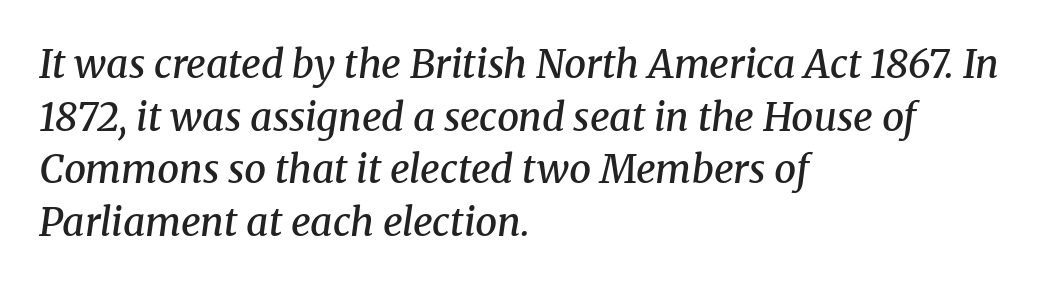
Q: Is the text bold? A: Semi-bold.
Q: Is the text italic (slanted)? A: Yes, it leans right by about 8 degrees.
Q: Is the typeface a serif or a sans-serif typeface? A: Serif.
Q: Is the text underlined? A: No.
Q: How is the paragraph aligned? A: Left-aligned.
Q: Is the spacing between letters normal or unusually wide? A: Normal.
Q: Is the spacing between lines tight, normal or loose? A: Normal.
Q: Width (condensed, normal, or wide)? A: Normal.
Q: Stroke contrast? A: Medium.
Q: x-height? A: Medium.
Q: Monospaced? A: No.
